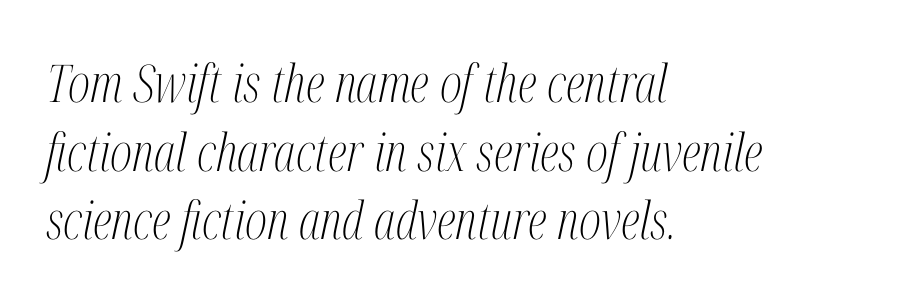
Q: Is the text bold? A: No.
Q: Is the text italic (slanted)? A: Yes, it leans right by about 12 degrees.
Q: Is the typeface a serif or a sans-serif typeface? A: Serif.
Q: Is the text underlined? A: No.
Q: How is the paragraph aligned? A: Left-aligned.
Q: Is the spacing between letters normal or unusually wide? A: Normal.
Q: Is the spacing between lines tight, normal or loose? A: Normal.
Q: Width (condensed, normal, or wide)? A: Condensed.
Q: Stroke contrast? A: Medium.
Q: x-height? A: Medium.
Q: Monospaced? A: No.
